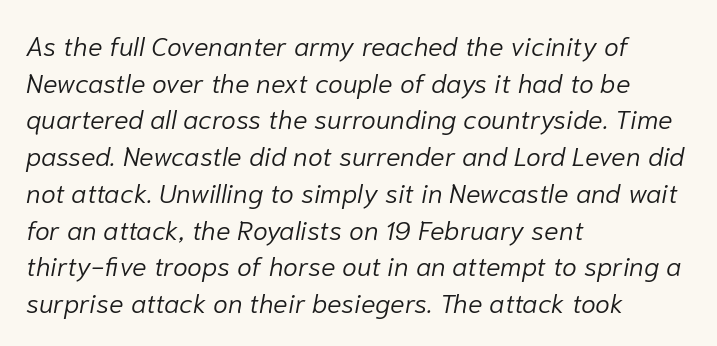
Q: Is the text bold? A: No.
Q: Is the text italic (slanted)? A: Yes, it leans right by about 10 degrees.
Q: Is the text underlined? A: No.
Q: How is the paragraph aligned? A: Left-aligned.
Q: Is the spacing between letters normal or unusually wide? A: Normal.
Q: Is the spacing between lines tight, normal or loose? A: Normal.
